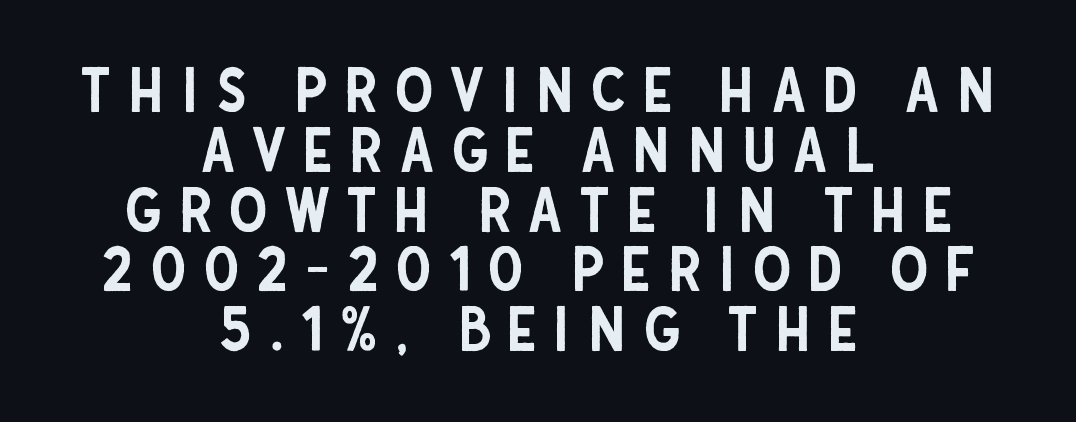
The image shows 61 px condensed sans-serif type, upright; set centered, tight line spacing (0.98x), unusually wide letter spacing (+0.27 em), not underlined; low stroke contrast and a large x-height.
